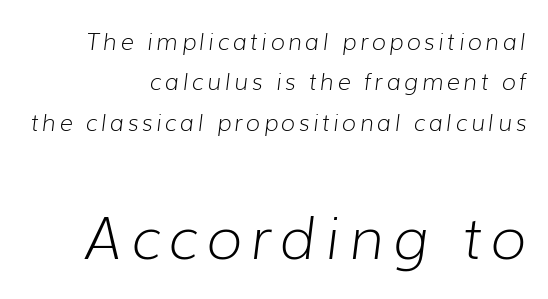
Q: Is the text bold? A: No.
Q: Is the text italic (slanted)? A: Yes, it leans right by about 7 degrees.
Q: Is the text underlined? A: No.
Q: How is the paragraph aligned? A: Right-aligned.
Q: Which block of text is set in a larger size, the first (top) or the second (bottom)? A: The second (bottom) one.
Q: Width (condensed, normal, or wide)? A: Normal.
Q: Stroke contrast? A: Low.
Q: x-height? A: Medium.
Q: Monospaced? A: No.
